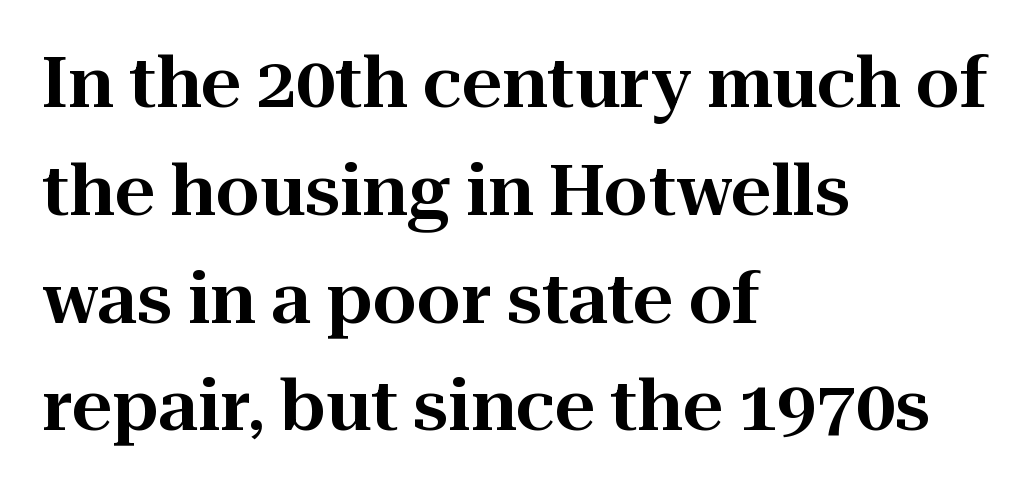
Note the varied advance widths — an 'i' is clearly narrower than an 'm'. A student would call this left alignment; a typographer would say flush left, rag right. The glyphs are unaccompanied by any horizontal stroke below them. Characters follow at the spacing the type designer built in. Quick note: interline space is typical. The letters stand upright; this is a roman face.
